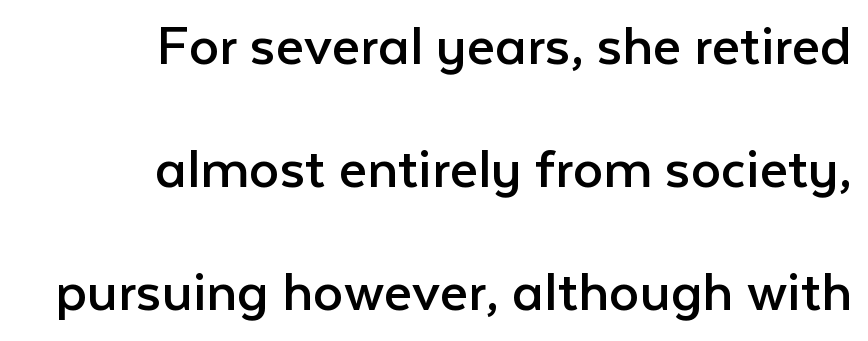
Q: Is the text bold? A: No.
Q: Is the text italic (slanted)? A: No, it is upright.
Q: Is the typeface a serif or a sans-serif typeface? A: Sans-serif.
Q: Is the text underlined? A: No.
Q: How is the paragraph aligned? A: Right-aligned.
Q: Is the spacing between letters normal or unusually wide? A: Normal.
Q: Is the spacing between lines tight, normal or loose? A: Loose.
Q: Width (condensed, normal, or wide)? A: Normal.
Q: Stroke contrast? A: Low.
Q: x-height? A: Medium.
Q: Monospaced? A: No.
